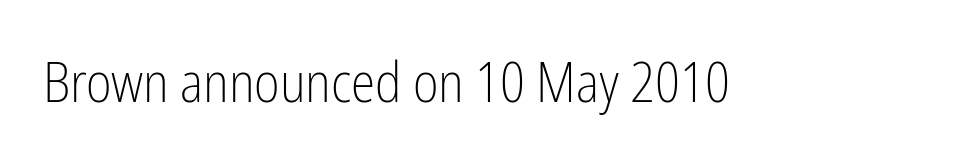
Varying glyph widths throughout — classic text-font behaviour. The passage shown is not bold in any degree. The gap between lines stays unmarked. Unlike a traditional serif, this face leaves its strokes unadorned. Unlike italic type, these characters show no tilt at all.
